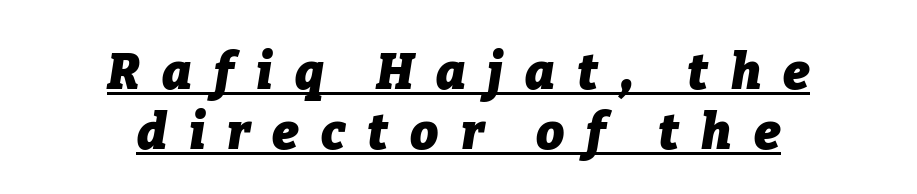
{"italic": "yes", "lean": "right", "slant_degrees": 9, "bold": "yes", "weight": "heavy", "width": "normal", "stroke_contrast": "low", "x_height": "medium", "monospaced": "no", "underline": "yes", "align": "center", "line_spacing_ratio": 1.2, "letter_spacing": "wide", "letter_spacing_em": 0.44, "glyph_px": 50}
